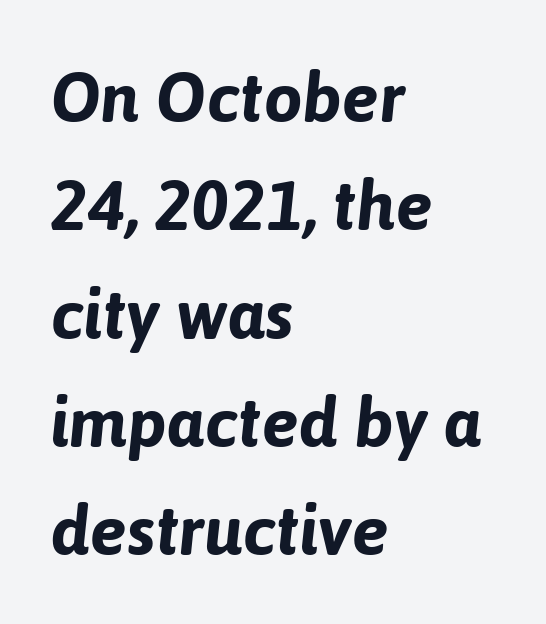
Honestly, the letter spacing is just normal — you wouldn't notice it. Vertically, the passage feels balanced, rows spaced as you'd expect. The face used here has a pronounced slope to its letters. The specimen omits any rule beneath the text block's lines.
